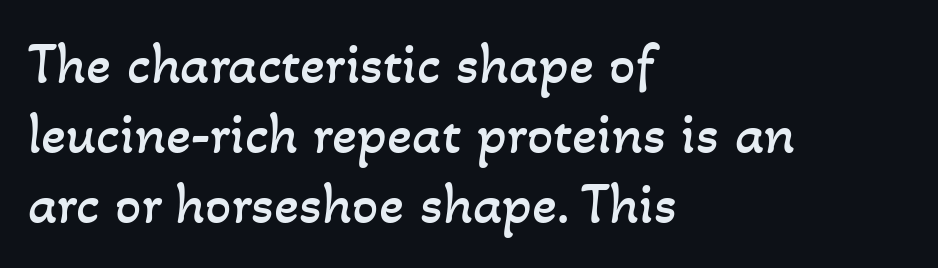
This sample has the flowing, uneven cadence of proportional lettering. The weight tops out at a normal text grade. Caption: multi-line text, flush left, ragged right. Short note: letters normally spaced.
